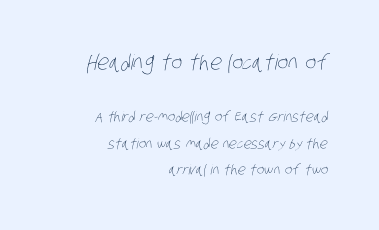
The image shows 21 px text type; set right-aligned, loose line spacing (1.91x), normal letter spacing, not underlined; the first (top) block is 1.5x larger.
